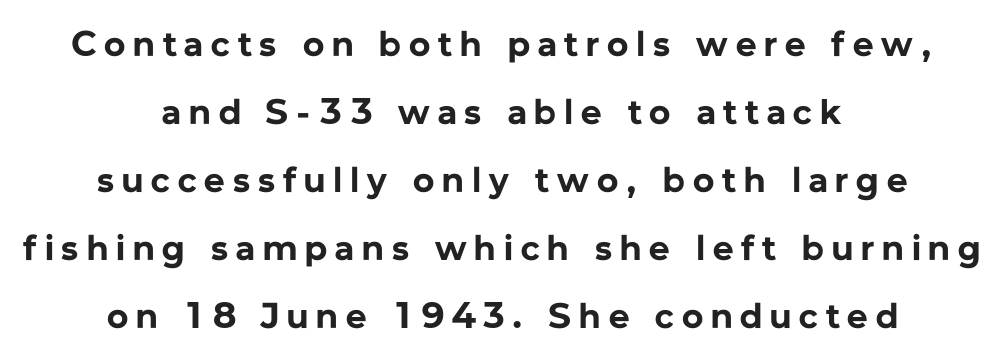
Q: Is the text bold? A: Yes.
Q: Is the text italic (slanted)? A: No, it is upright.
Q: Is the typeface a serif or a sans-serif typeface? A: Sans-serif.
Q: Is the text underlined? A: No.
Q: How is the paragraph aligned? A: Centered.
Q: Is the spacing between letters normal or unusually wide? A: Unusually wide.
Q: Width (condensed, normal, or wide)? A: Normal.
Q: Stroke contrast? A: Low.
Q: x-height? A: Medium.
Q: Monospaced? A: No.
